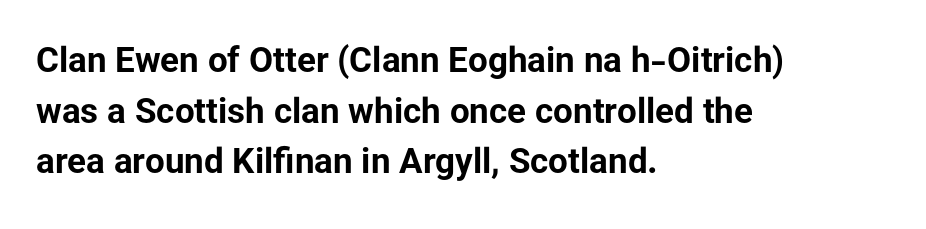
The image shows 35 px bold sans-serif type, upright; set left-aligned, normal line spacing (1.45x), normal letter spacing, not underlined; low stroke contrast and a medium x-height.
